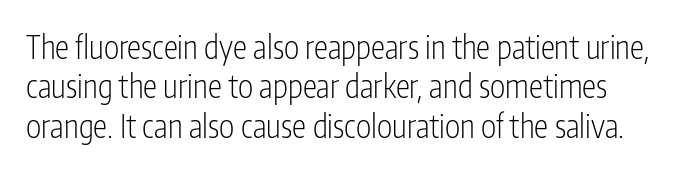
{"serif": "no", "italic": "no", "bold": "no", "weight": "light", "width": "condensed", "stroke_contrast": "low", "x_height": "medium", "monospaced": "no", "underline": "no", "line_spacing_ratio": 1.23, "letter_spacing": "normal", "letter_spacing_em": 0.0, "glyph_px": 32}
